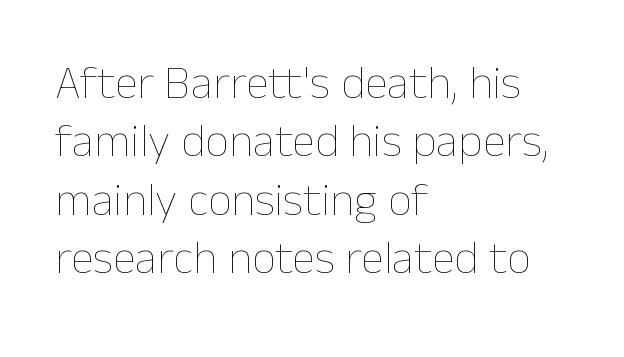
Q: Is the text bold? A: No.
Q: Is the text italic (slanted)? A: No, it is upright.
Q: Is the text underlined? A: No.
Q: How is the paragraph aligned? A: Left-aligned.
Q: Is the spacing between letters normal or unusually wide? A: Normal.
Q: Width (condensed, normal, or wide)? A: Normal.
Q: Stroke contrast? A: Low.
Q: x-height? A: Medium.
Q: Monospaced? A: No.
